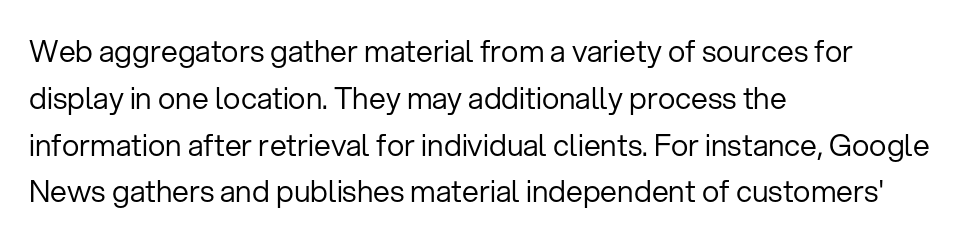
{"serif": "no", "italic": "no", "bold": "no", "weight": "regular", "width": "normal", "stroke_contrast": "low", "x_height": "medium", "monospaced": "no", "underline": "no", "align": "left", "line_spacing": "normal", "line_spacing_ratio": 1.56, "letter_spacing": "normal", "letter_spacing_em": 0.0, "glyph_px": 30}
